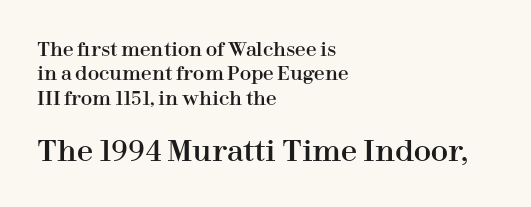
Q: Is the text italic (slanted)? A: No, it is upright.
Q: Is the typeface a serif or a sans-serif typeface? A: Serif.
Q: Is the text underlined? A: No.
Q: How is the paragraph aligned? A: Left-aligned.
Q: Is the spacing between letters normal or unusually wide? A: Normal.
Q: Is the spacing between lines tight, normal or loose? A: Normal.
Q: Which block of text is set in a larger size, the first (top) or the second (bottom)? A: The second (bottom) one.
Q: Width (condensed, normal, or wide)? A: Normal.
Q: Stroke contrast? A: High.
Q: x-height? A: Medium.
Q: Monospaced? A: No.
